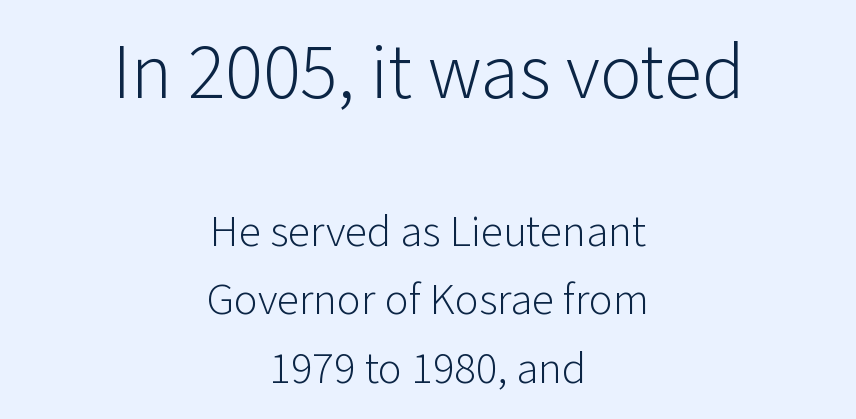
Q: Is the text bold? A: No.
Q: Is the text italic (slanted)? A: No, it is upright.
Q: Is the typeface a serif or a sans-serif typeface? A: Sans-serif.
Q: Is the text underlined? A: No.
Q: How is the paragraph aligned? A: Centered.
Q: Is the spacing between letters normal or unusually wide? A: Normal.
Q: Is the spacing between lines tight, normal or loose? A: Normal.
Q: Which block of text is set in a larger size, the first (top) or the second (bottom)? A: The first (top) one.
Q: Width (condensed, normal, or wide)? A: Normal.
Q: Stroke contrast? A: Low.
Q: x-height? A: Medium.
Q: Monospaced? A: No.
